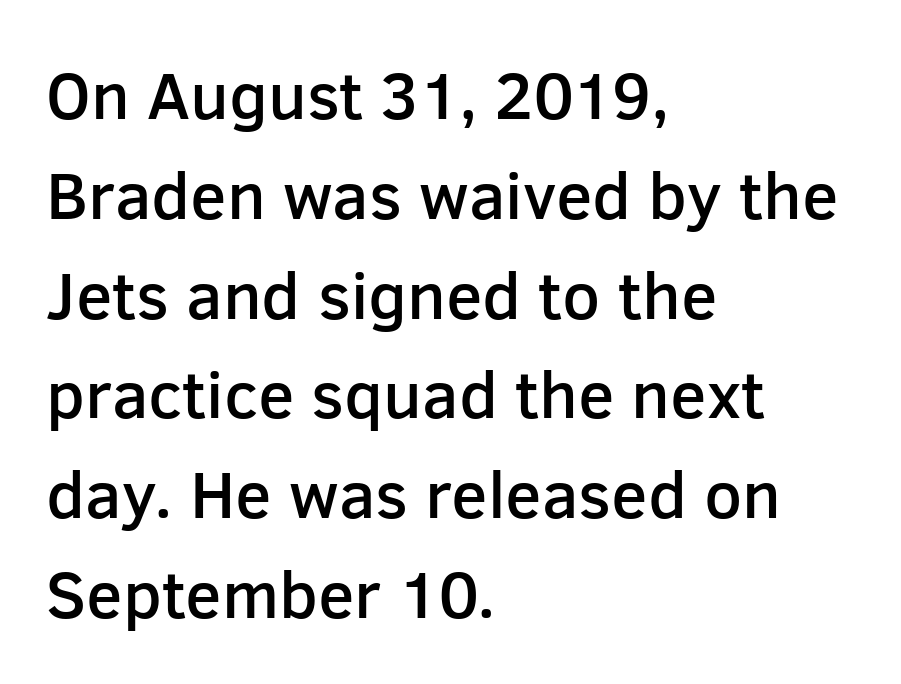
{"serif": "no", "italic": "no", "bold": "semi", "weight": "semibold", "width": "normal", "stroke_contrast": "low", "x_height": "medium", "monospaced": "no", "underline": "no", "align": "left", "line_spacing": "normal", "line_spacing_ratio": 1.49, "letter_spacing": "normal", "letter_spacing_em": 0.0, "glyph_px": 67}
